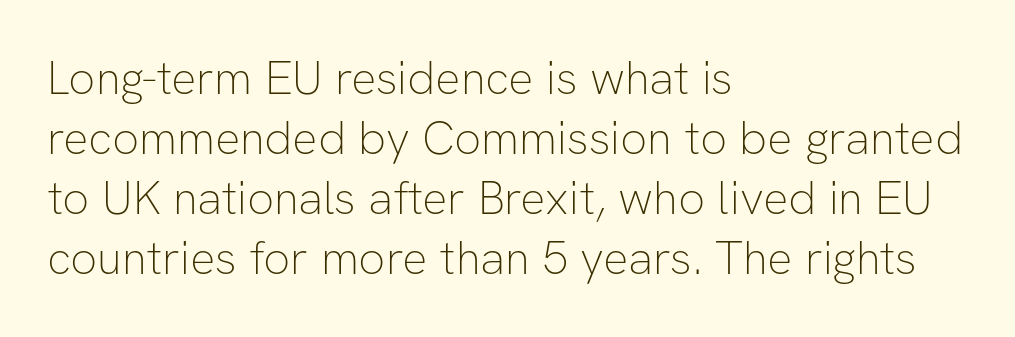
The image shows 47 px thin sans-serif type, upright; set left-aligned, normal line spacing (1.28x), normal letter spacing, not underlined; low stroke contrast and a medium x-height.
